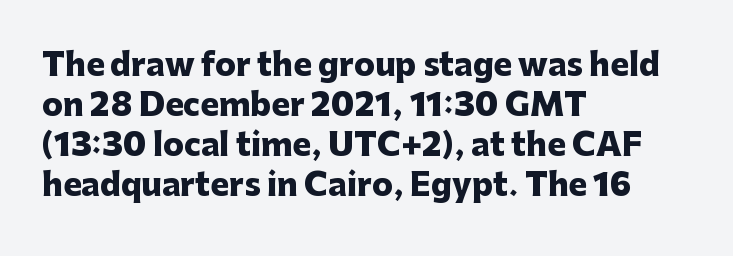
The image shows 31 px heavy sans-serif type, upright; set left-aligned, normal line spacing (1.29x), normal letter spacing, not underlined; low stroke contrast and a medium x-height.
